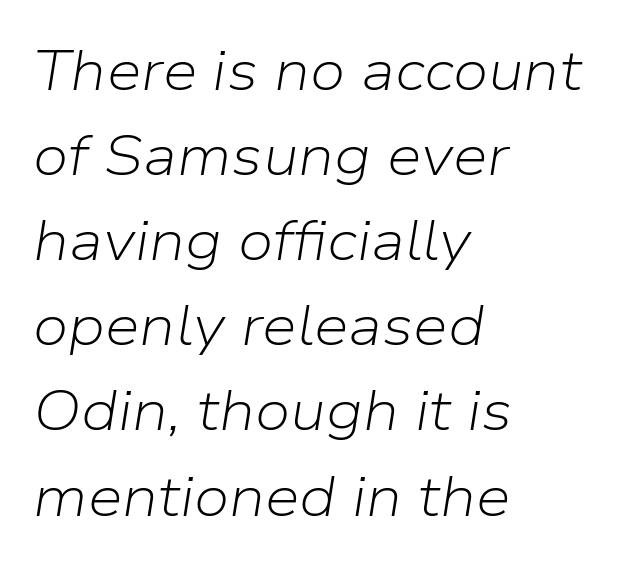
{"italic": "yes", "lean": "right", "slant_degrees": 9, "bold": "no", "weight": "light", "width": "normal", "stroke_contrast": "low", "x_height": "medium", "monospaced": "no", "underline": "no", "align": "left", "line_spacing": "normal", "line_spacing_ratio": 1.52, "letter_spacing": "normal", "letter_spacing_em": 0.0, "glyph_px": 56}
